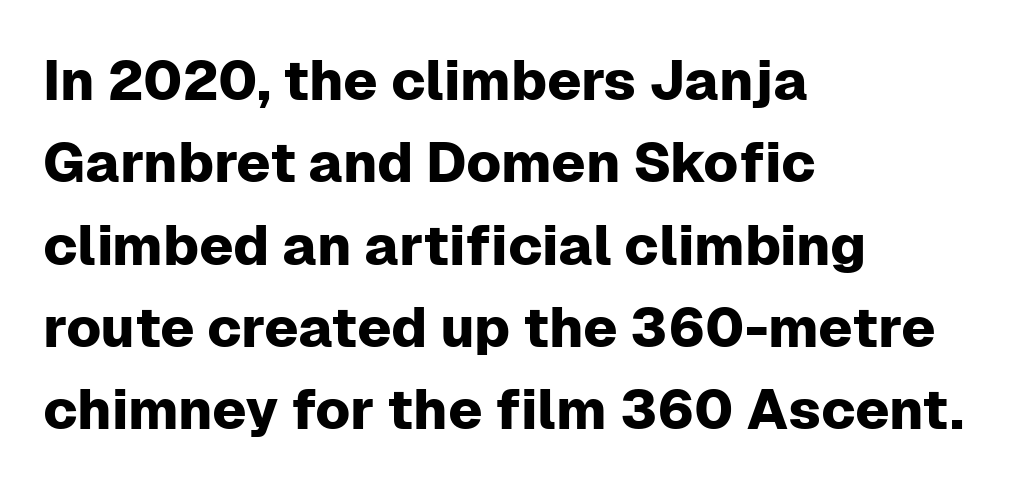
Line spacing here is normal. Visually the block forms a straight wall on the left and a jagged coastline on the right. The gaps between neighbouring characters are ordinary and unremarkable. This is roman type, the default non-slanted kind.
